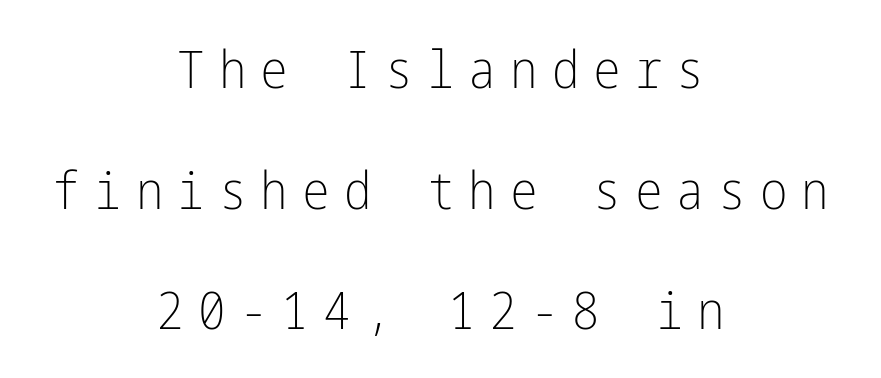
{"serif": "no", "italic": "no", "bold": "no", "weight": "light", "width": "condensed", "stroke_contrast": "low", "x_height": "medium", "underline": "no", "align": "center", "line_spacing": "loose", "line_spacing_ratio": 2.32, "letter_spacing": "wide", "letter_spacing_em": 0.27, "glyph_px": 52}
